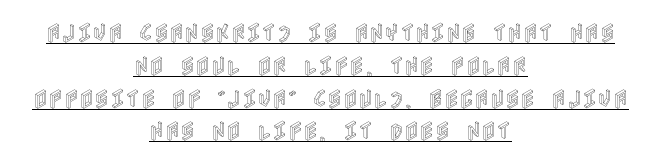
The image shows 21 px text type, upright; set centered, normal line spacing (1.56x), normal letter spacing, underlined.
